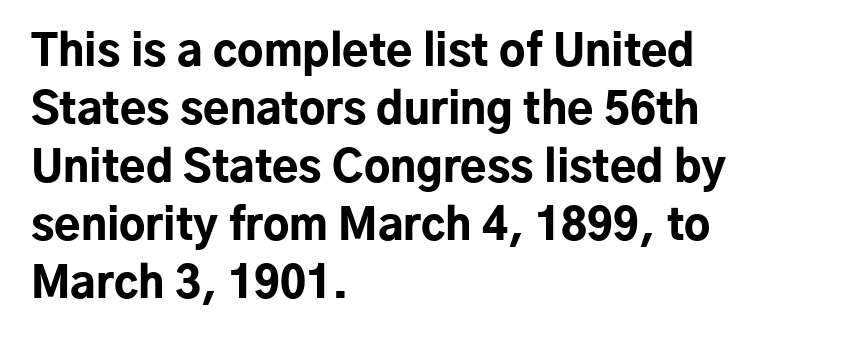
{"serif": "no", "italic": "no", "bold": "yes", "weight": "bold", "width": "normal", "stroke_contrast": "low", "x_height": "medium", "monospaced": "no", "underline": "no", "align": "left", "line_spacing": "normal", "line_spacing_ratio": 1.35, "letter_spacing": "normal", "letter_spacing_em": 0.0, "glyph_px": 43}
